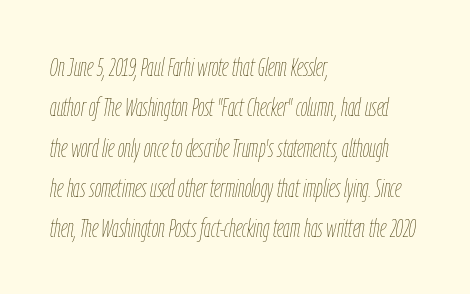
Q: Is the text bold? A: No.
Q: Is the text italic (slanted)? A: Yes, it leans right by about 9 degrees.
Q: Is the text underlined? A: No.
Q: How is the paragraph aligned? A: Left-aligned.
Q: Is the spacing between letters normal or unusually wide? A: Normal.
Q: Is the spacing between lines tight, normal or loose? A: Normal.
